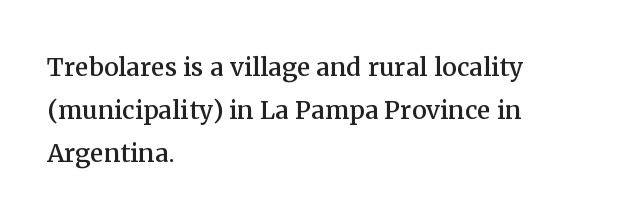
{"serif": "yes", "italic": "no", "width": "normal", "stroke_contrast": "medium", "x_height": "medium", "monospaced": "no", "underline": "no", "align": "left", "line_spacing": "normal", "line_spacing_ratio": 1.31, "letter_spacing": "normal", "letter_spacing_em": 0.0, "glyph_px": 33}
